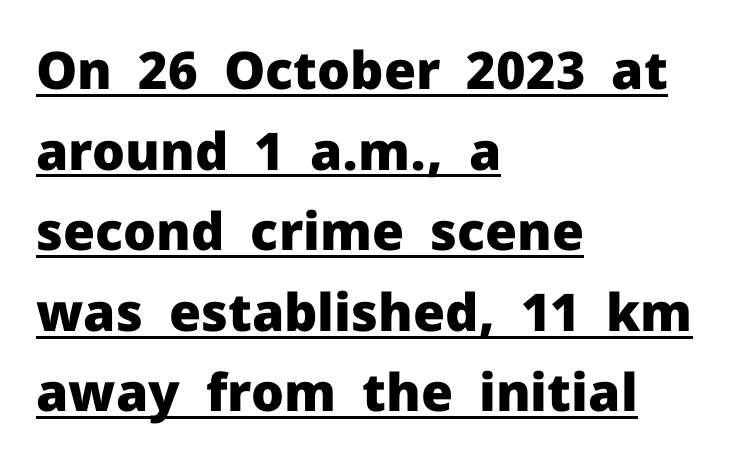
This sample is left-justified, so line endings fall wherever the words run out. Line spacing here is normal. The rendering shows plain stroke endings on the letterforms — a sans-serif design. A typesetter would call this proportional, since set widths differ per character. Notice how thick the strokes are: this is what a full bold looks like.
